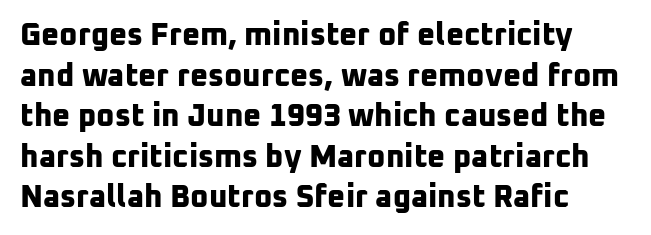
The passage shown is typed in a proportional face where columns would drift. The leading is moderate, giving the passage an even texture. This rendering uses left alignment, leaving the right contour irregular. The rendering uses a bold face; every stroke is thick and dark.
